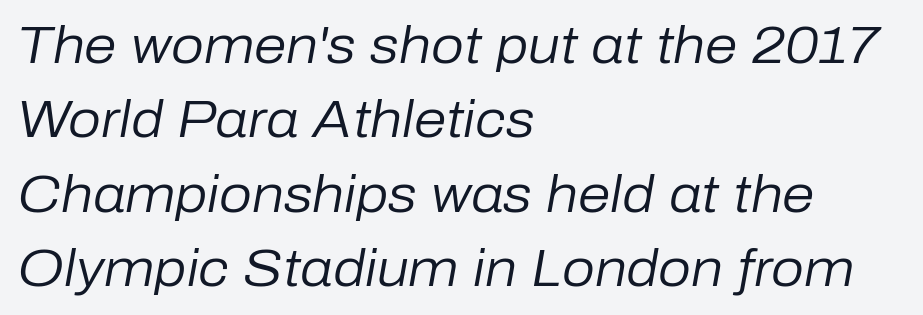
{"italic": "yes", "lean": "right", "slant_degrees": 10, "bold": "no", "weight": "regular", "width": "normal", "stroke_contrast": "low", "x_height": "medium", "monospaced": "no", "underline": "no", "align": "left", "line_spacing": "normal", "line_spacing_ratio": 1.43, "letter_spacing": "normal", "letter_spacing_em": 0.0, "glyph_px": 52}
